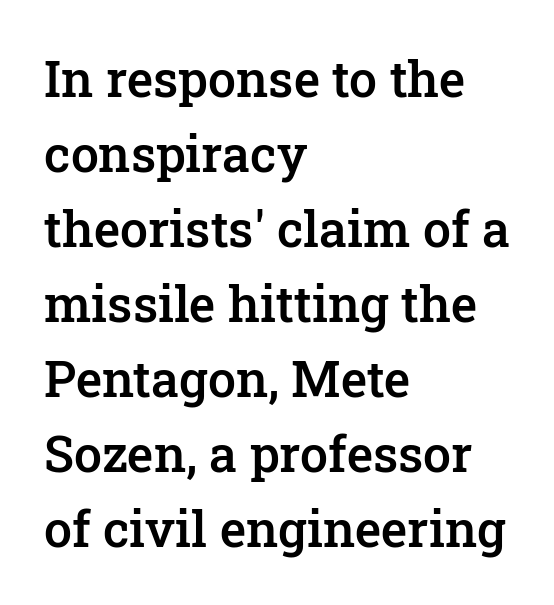
The image shows 50 px semibold serif type, upright; set left-aligned, normal line spacing (1.5x), normal letter spacing, not underlined; low stroke contrast and a medium x-height.
